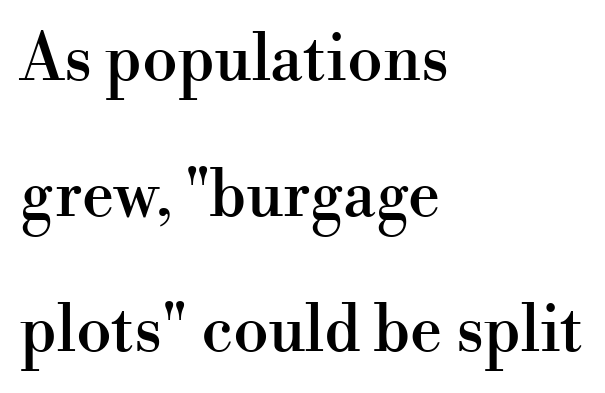
Q: Is the text italic (slanted)? A: No, it is upright.
Q: Is the typeface a serif or a sans-serif typeface? A: Serif.
Q: Is the text underlined? A: No.
Q: How is the paragraph aligned? A: Left-aligned.
Q: Is the spacing between letters normal or unusually wide? A: Normal.
Q: Is the spacing between lines tight, normal or loose? A: Loose.
Q: Width (condensed, normal, or wide)? A: Normal.
Q: Stroke contrast? A: High.
Q: x-height? A: Small.
Q: Monospaced? A: No.
